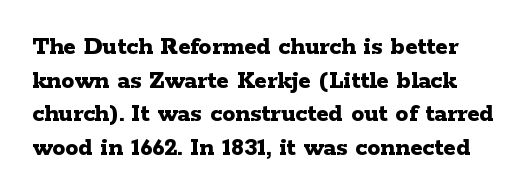
The image shows 26 px bold type, upright; set normal line spacing (1.29x), normal letter spacing, not underlined.
